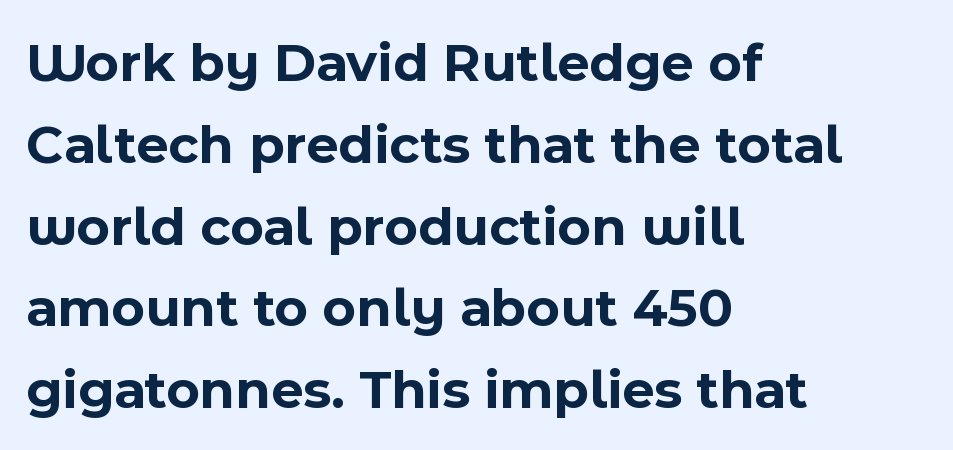
Its strokes are broad and dark, the hallmark of bold type. Nothing sits at the stroke ends, so this counts as sans-serif. The passage shown is typed in a proportional face where columns would drift. Words appear dense and cohesive because spacing is normal. Nobody drew a line under any word here. This sample keeps an unexceptional amount of space between lines.
